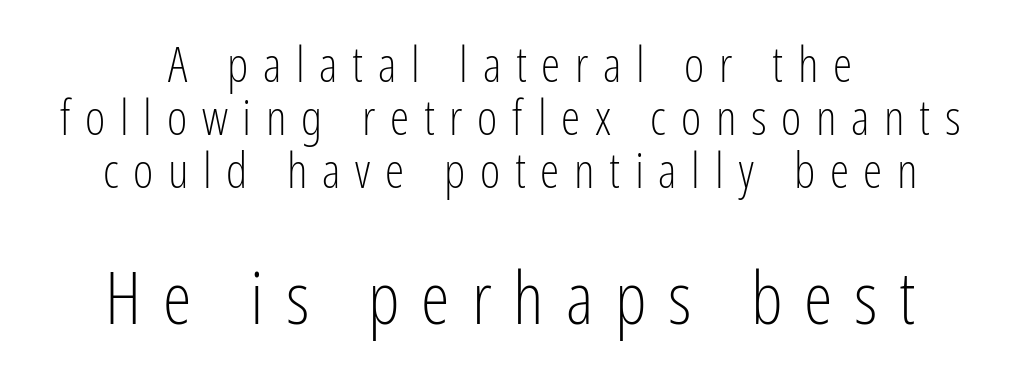
{"serif": "no", "italic": "no", "bold": "no", "weight": "light", "width": "condensed", "stroke_contrast": "low", "x_height": "medium", "monospaced": "no", "underline": "no", "align": "center", "line_spacing": "tight", "line_spacing_ratio": 1.08, "letter_spacing": "wide", "letter_spacing_em": 0.3, "larger_block": "second", "size_ratio": 1.49, "glyph_px": 73}
